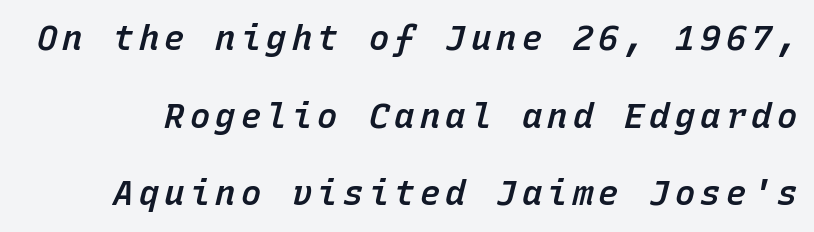
{"italic": "yes", "lean": "right", "slant_degrees": 15, "bold": "semi", "weight": "semibold", "width": "normal", "stroke_contrast": "low", "x_height": "medium", "monospaced": "yes", "underline": "no", "line_spacing": "loose", "line_spacing_ratio": 2.28, "glyph_px": 34}
